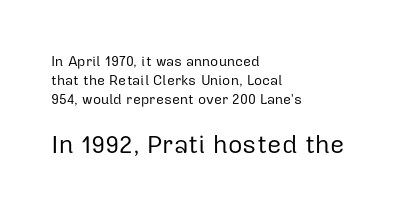
The image shows 25 px text type, upright; set left-aligned, normal line spacing (1.34x), normal letter spacing, not underlined; the second (bottom) block is 1.79x larger.
